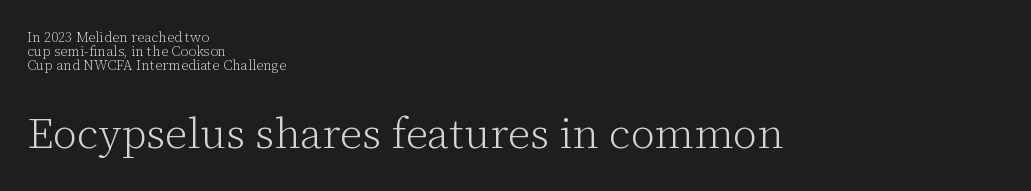
If you drew a ruler down the left edge, every line would touch it. Quick note: not italic, upright. This sample has the flowing, uneven cadence of proportional lettering. Letterform terminals end in serifs throughout the passage.
